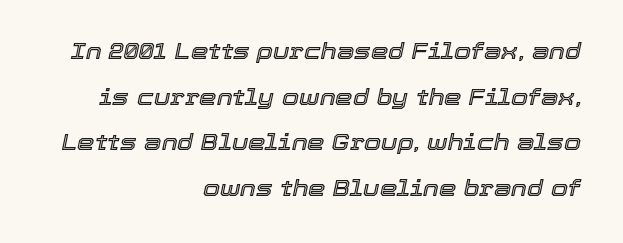
The image shows 22 px text type, italic (leaning right); set right-aligned, loose line spacing (2.07x), normal letter spacing, not underlined.
